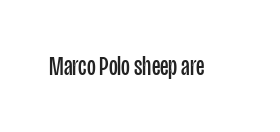
Has an underline been added? It has not. The type is set solid horizontally, with unmodified tracking. The characters are drawn with everyday or finer stroke widths. Every character sits straight up, as roman type does.
